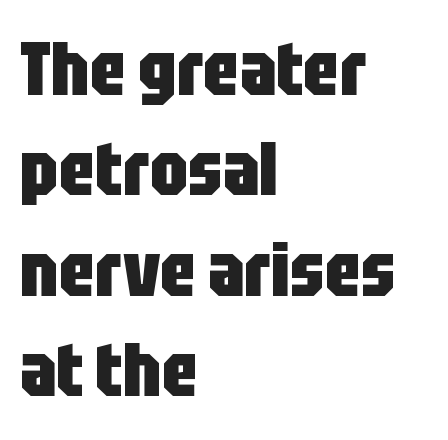
The image shows 75 px heavy, condensed sans-serif type, upright; set left-aligned, normal line spacing (1.34x), normal letter spacing, not underlined; low stroke contrast and a large x-height.
